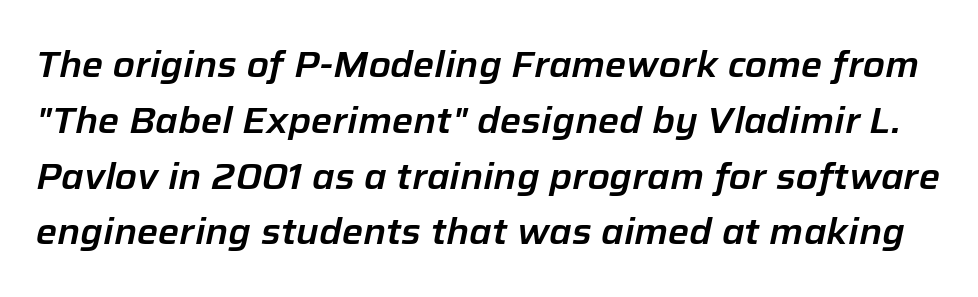
The image shows 36 px text type, italic (leaning right); set normal line spacing (1.55x), normal letter spacing, not underlined; low stroke contrast and a medium x-height.
